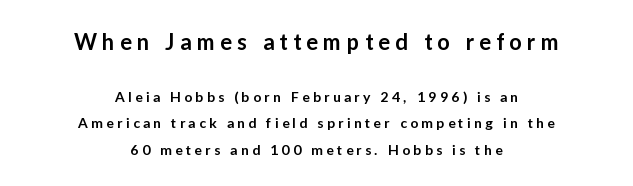
{"italic": "no", "bold": "semi", "underline": "no", "align": "center", "line_spacing": "loose", "line_spacing_ratio": 1.91, "letter_spacing": "wide", "letter_spacing_em": 0.24, "larger_block": "first", "size_ratio": 1.57, "glyph_px": 22}
